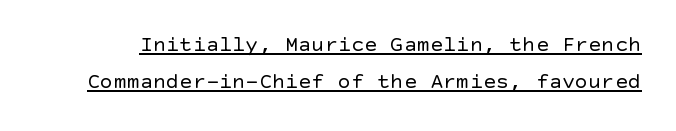
Q: Is the text bold? A: No.
Q: Is the text italic (slanted)? A: No, it is upright.
Q: Is the text underlined? A: Yes.
Q: Is the spacing between letters normal or unusually wide? A: Normal.
Q: Is the spacing between lines tight, normal or loose? A: Normal.
